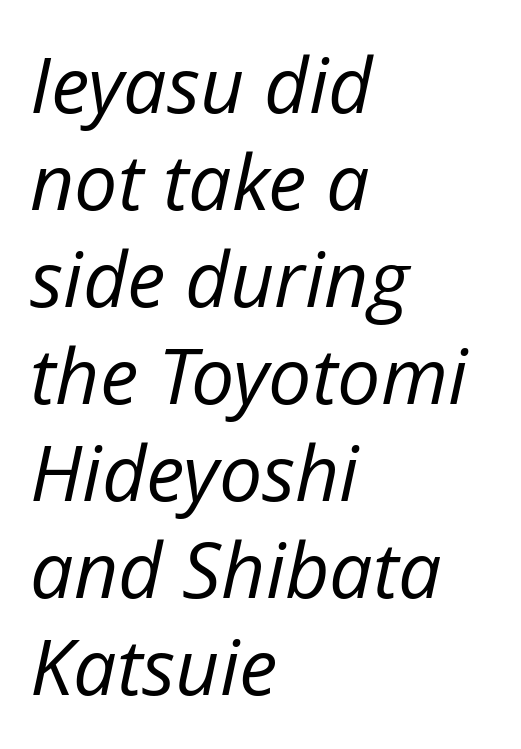
The image shows 77 px regular-weight type, italic (leaning right); set left-aligned, normal line spacing (1.26x), normal letter spacing, not underlined; low stroke contrast and a medium x-height.
